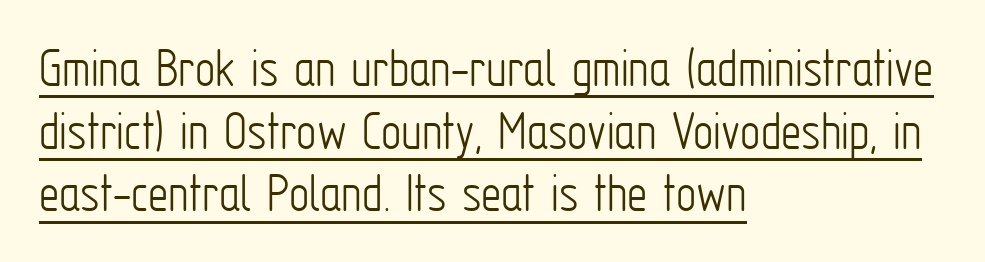
The image shows 57 px light, condensed sans-serif type, upright; set left-aligned, tight line spacing (1.1x), normal letter spacing, underlined; low stroke contrast and a medium x-height.
